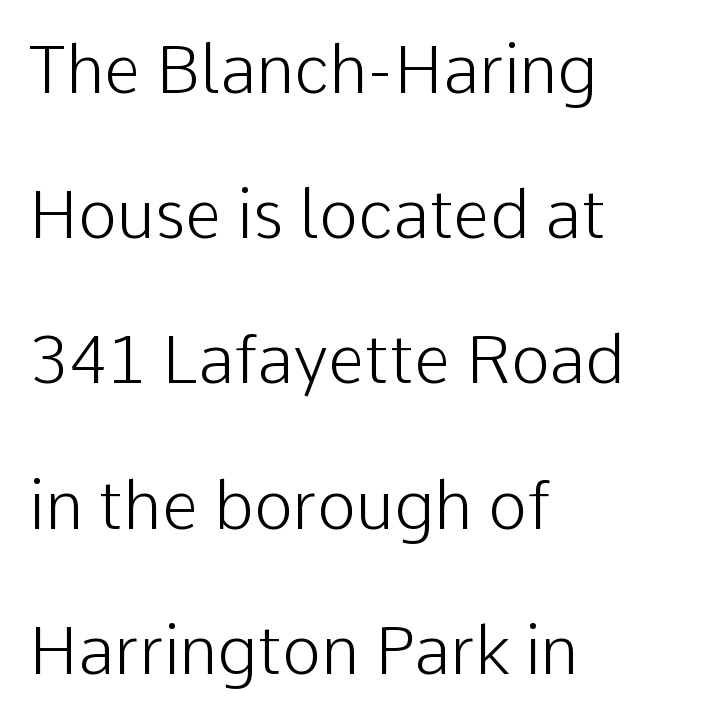
Q: Is the text bold? A: No.
Q: Is the text italic (slanted)? A: No, it is upright.
Q: Is the typeface a serif or a sans-serif typeface? A: Sans-serif.
Q: Is the text underlined? A: No.
Q: How is the paragraph aligned? A: Left-aligned.
Q: Is the spacing between letters normal or unusually wide? A: Normal.
Q: Is the spacing between lines tight, normal or loose? A: Loose.
Q: Width (condensed, normal, or wide)? A: Normal.
Q: Stroke contrast? A: Low.
Q: x-height? A: Medium.
Q: Monospaced? A: No.
